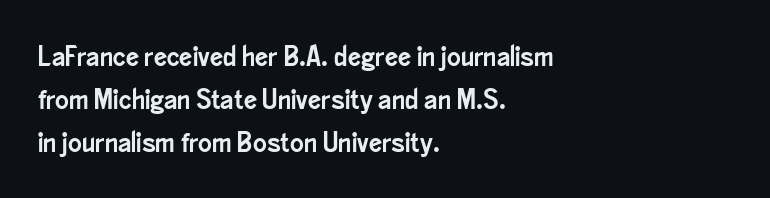
Vertical spacing — default. When letters stand straight like this, we call the style roman or upright. Here the designer chose a conventional face with non-uniform glyph widths. Descenders are the only things crossing below the line. This sample uses plain, unmodified letter spacing. Visually the block forms a straight wall on the left and a jagged coastline on the right.
